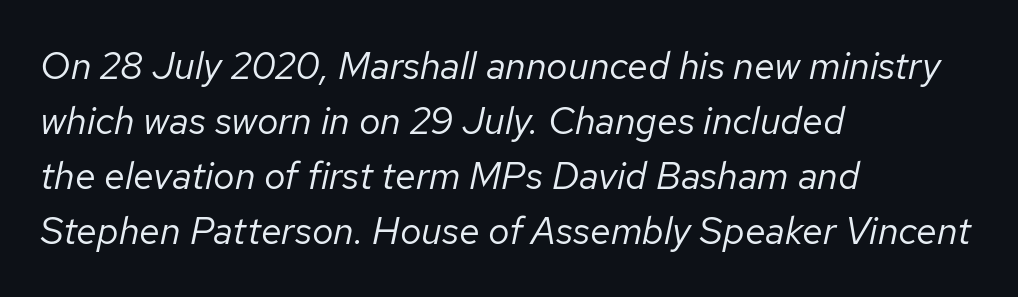
{"italic": "yes", "lean": "right", "slant_degrees": 12, "bold": "no", "weight": "regular", "width": "normal", "stroke_contrast": "low", "x_height": "medium", "monospaced": "no", "underline": "no", "align": "left", "line_spacing": "normal", "line_spacing_ratio": 1.45, "letter_spacing": "normal", "letter_spacing_em": 0.0, "glyph_px": 38}
